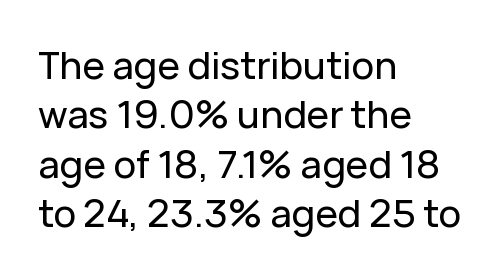
Lines of text with bare space underneath. Ordinary non-slanted type is in use. Is this a sans? Yes — the strokes have no serifs. Is this a fixed-width face? No — the glyphs have proportional, varying widths. The passage shown stacks its lines at a standard gap. Each word holds together tightly as a unit, with standard inter-letter gaps.
